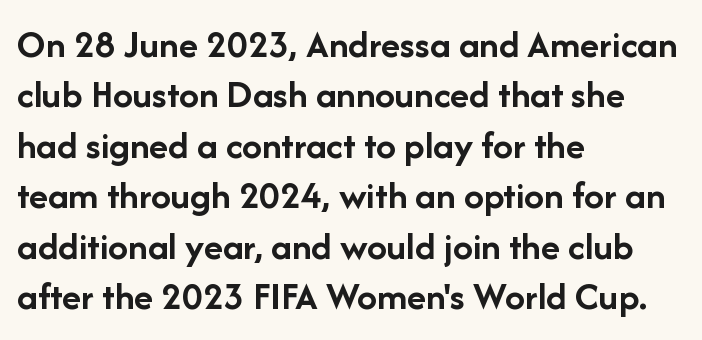
{"serif": "no", "italic": "no", "bold": "yes", "weight": "semibold", "width": "normal", "stroke_contrast": "low", "x_height": "medium", "monospaced": "no", "underline": "no", "align": "left", "line_spacing": "normal", "line_spacing_ratio": 1.26, "letter_spacing": "normal", "letter_spacing_em": 0.0, "glyph_px": 40}
